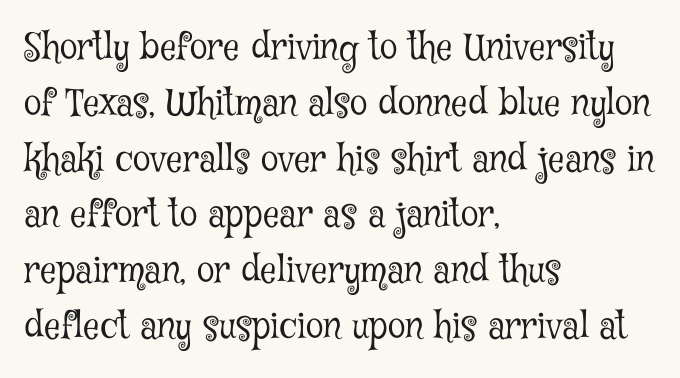
The image shows 36 px light, condensed serif type, upright; set left-aligned, normal line spacing (1.55x), normal letter spacing, not underlined; low stroke contrast and a medium x-height.
